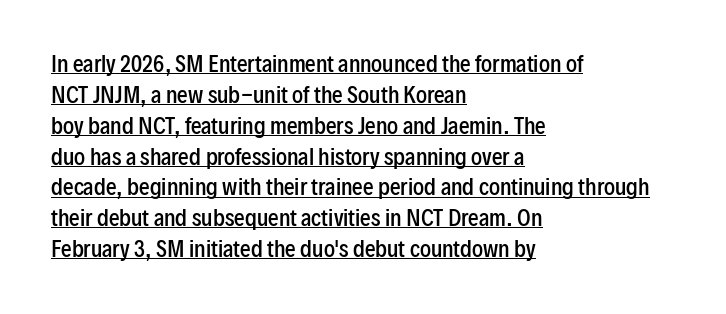
The line texture is even and compact thanks to regular tracking. Strokes here are thickened, but only to semibold level. The typesetter has applied underlining to the passage shown. Do the letters lean? They stand straight.
